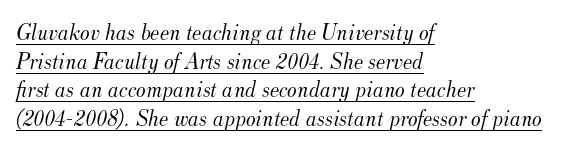
{"italic": "yes", "lean": "right", "slant_degrees": 12, "bold": "no", "underline": "yes", "align": "left", "line_spacing_ratio": 1.24, "letter_spacing": "normal", "letter_spacing_em": 0.0, "glyph_px": 23}
